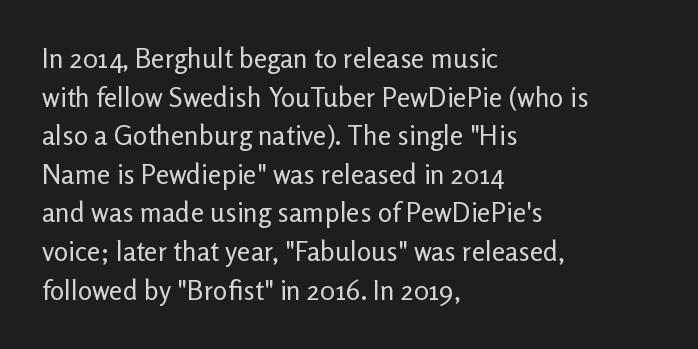
Q: Is the text bold? A: No.
Q: Is the text italic (slanted)? A: No, it is upright.
Q: Is the text underlined? A: No.
Q: How is the paragraph aligned? A: Left-aligned.
Q: Is the spacing between letters normal or unusually wide? A: Normal.
Q: Is the spacing between lines tight, normal or loose? A: Normal.
